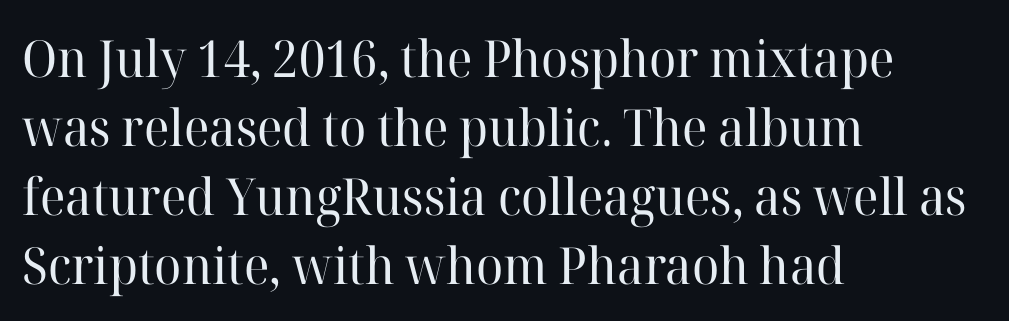
Vertical stems look standard width or narrower in stroke. Proportional: the letters do not fall into vertical columns. The typeface chosen for these lines features serifs. The rendering uses a moderate line-height, typical for paragraphs. Check under the words: just untouched page.
